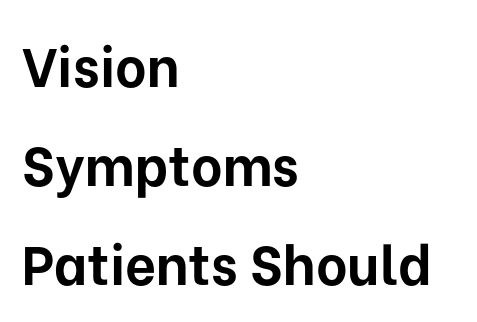
{"serif": "no", "italic": "no", "bold": "yes", "weight": "bold", "width": "normal", "stroke_contrast": "low", "x_height": "medium", "monospaced": "no", "underline": "no", "align": "left", "line_spacing_ratio": 1.83, "letter_spacing": "normal", "letter_spacing_em": 0.0, "glyph_px": 54}
